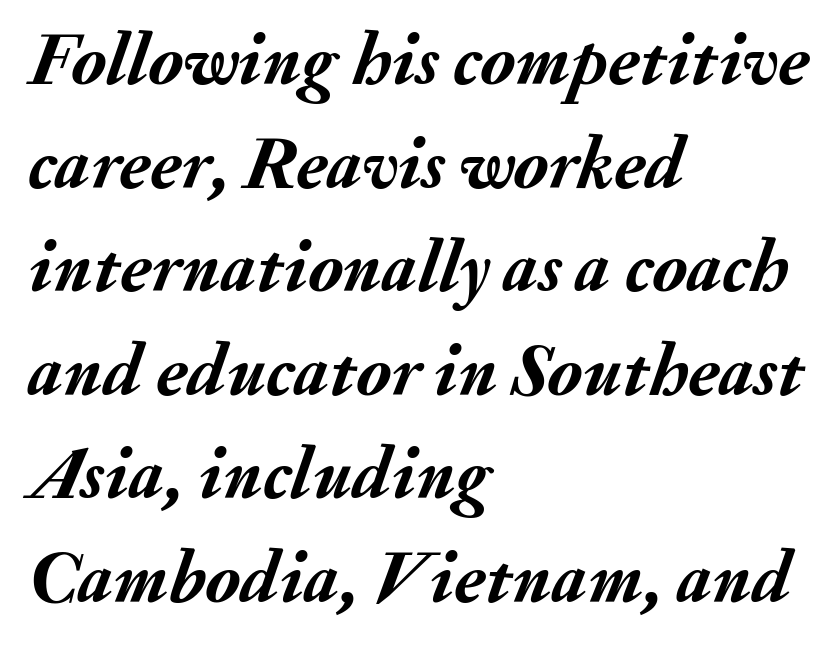
The font is running at its bold setting. Only glyphs here, with clear space below each row. Each letter keeps its own natural width here, so spacing adapts to shape. Would a proofreader flag this as italicized? Yes. The passage shown stacks its lines at a standard gap. Observe the ordinary spacing: letters are neighbours, not strangers.
